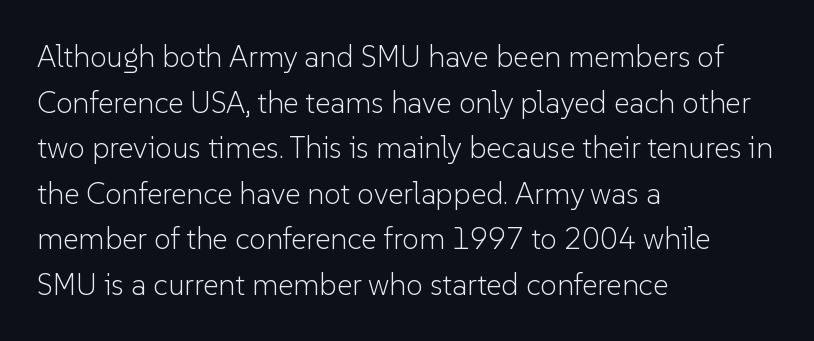
{"serif": "no", "italic": "no", "bold": "no", "weight": "light", "width": "normal", "stroke_contrast": "low", "x_height": "medium", "monospaced": "no", "underline": "no", "align": "left", "line_spacing": "normal", "line_spacing_ratio": 1.52, "letter_spacing": "normal", "letter_spacing_em": 0.0, "glyph_px": 30}
